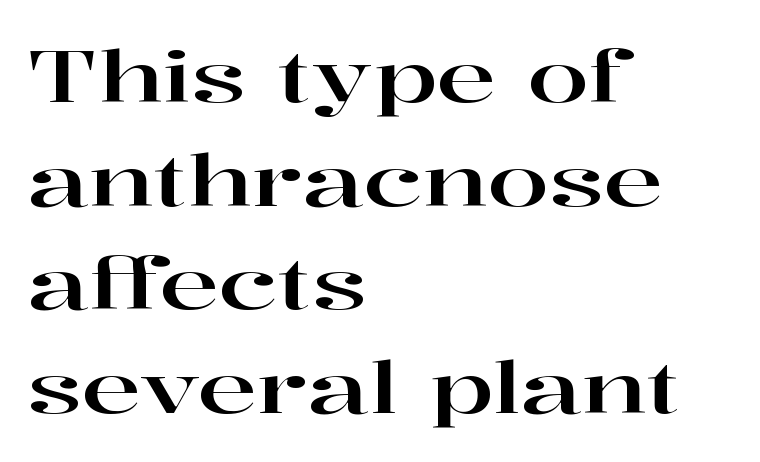
The image shows 71 px wide serif type, upright; set left-aligned, normal line spacing (1.46x), normal letter spacing, not underlined; high stroke contrast and a medium x-height.
